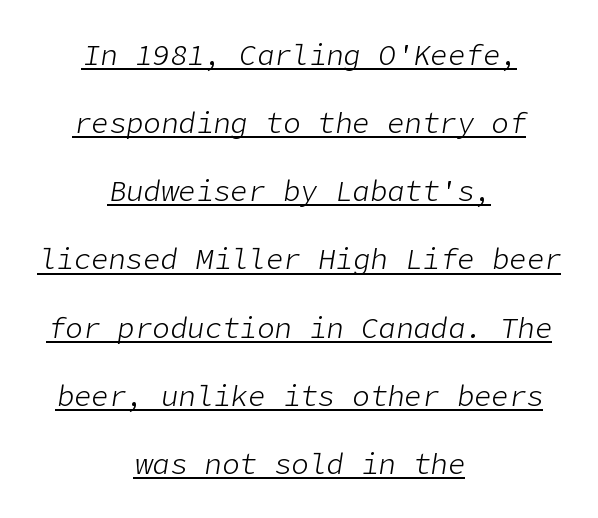
Q: Is the text bold? A: No.
Q: Is the text italic (slanted)? A: Yes, it leans right by about 9 degrees.
Q: Is the text underlined? A: Yes.
Q: How is the paragraph aligned? A: Centered.
Q: Is the spacing between letters normal or unusually wide? A: Normal.
Q: Is the spacing between lines tight, normal or loose? A: Loose.
Q: Width (condensed, normal, or wide)? A: Normal.
Q: Stroke contrast? A: Low.
Q: x-height? A: Medium.
